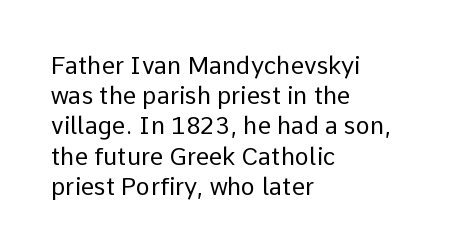
The image shows 24 px text type, upright; set left-aligned, normal line spacing (1.26x), normal letter spacing, not underlined.
